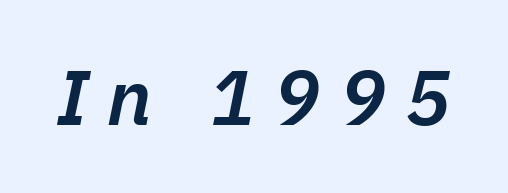
The image shows 77 px semibold type, italic (leaning right); set unusually wide letter spacing (+0.25 em), not underlined; low stroke contrast and a medium x-height.
